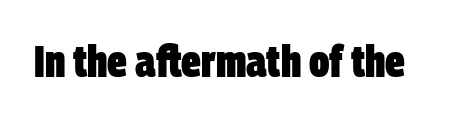
The letters advance in unequal steps, a hallmark of proportional type. This rendering leaves character spacing at its baseline value. Observe the absence of serifs on each vertical stroke in this sample. These lines carry a lot of weight — the face is fully bold. Letters rest on an invisible, unmarked baseline.
